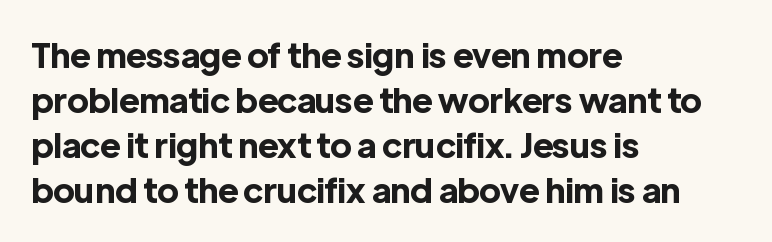
Q: Is the text bold? A: Yes.
Q: Is the text italic (slanted)? A: No, it is upright.
Q: Is the typeface a serif or a sans-serif typeface? A: Sans-serif.
Q: Is the text underlined? A: No.
Q: How is the paragraph aligned? A: Left-aligned.
Q: Is the spacing between letters normal or unusually wide? A: Normal.
Q: Is the spacing between lines tight, normal or loose? A: Normal.
Q: Width (condensed, normal, or wide)? A: Normal.
Q: x-height? A: Medium.
Q: Monospaced? A: No.
